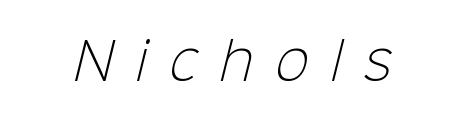
Tracking value appears strongly positive — letters spread wide. Quick note: underline off. Character widths vary here, with narrow letters taking less room than wide ones. The typesetting does not lean heavy: it is not bold. The characters display no serif detailing; their extremities are plain.
